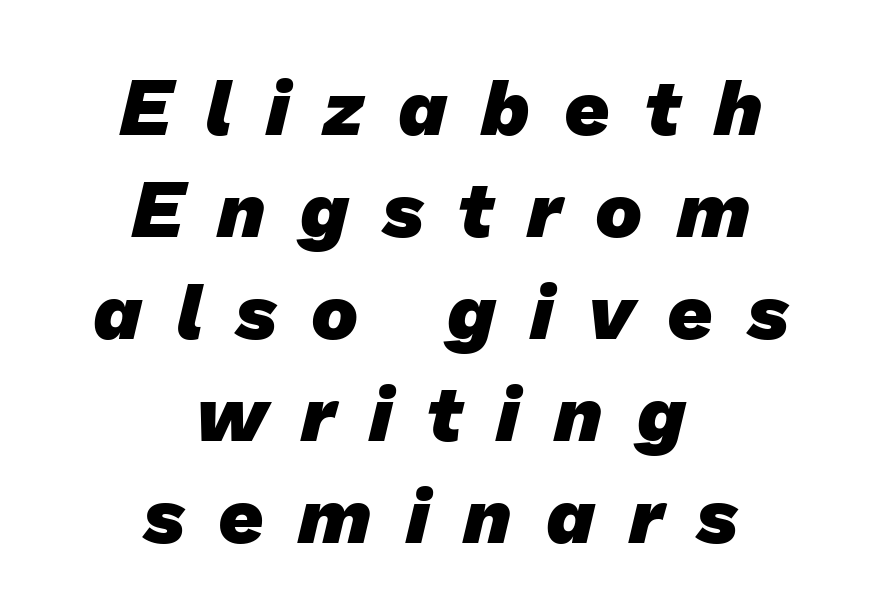
Q: Is the text bold? A: Yes.
Q: Is the typeface a serif or a sans-serif typeface? A: Sans-serif.
Q: Is the text underlined? A: No.
Q: How is the paragraph aligned? A: Centered.
Q: Is the spacing between letters normal or unusually wide? A: Unusually wide.
Q: Is the spacing between lines tight, normal or loose? A: Normal.
Q: Width (condensed, normal, or wide)? A: Normal.
Q: Stroke contrast? A: Low.
Q: x-height? A: Medium.
Q: Monospaced? A: No.
